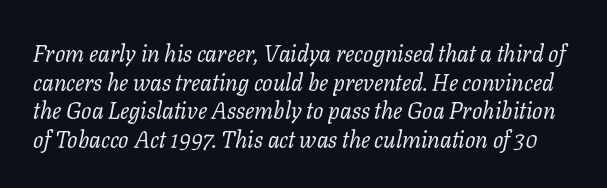
The image shows 23 px text type, italic (leaning right); set line spacing 1.24x, normal letter spacing, not underlined.
